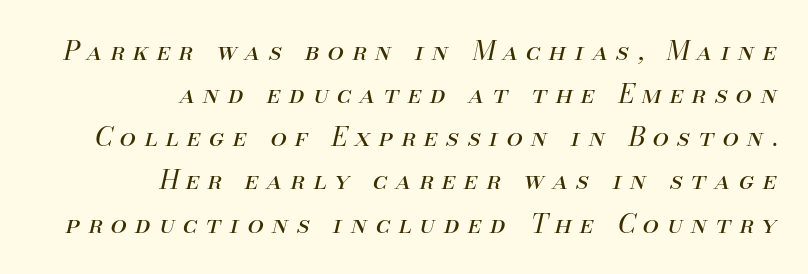
The image shows 26 px text type, italic (leaning right); set right-aligned, normal line spacing (1.66x), unusually wide letter spacing (+0.32 em), not underlined.
